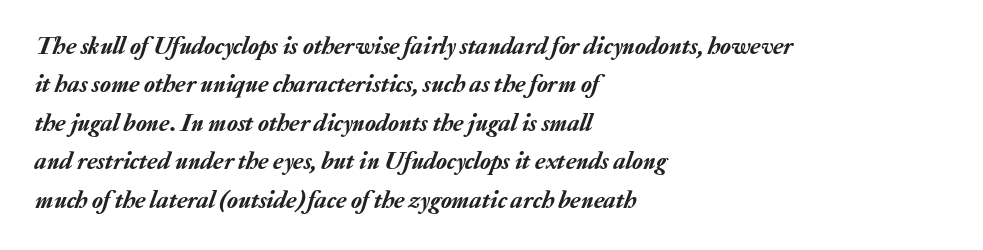
Quick note: italic. There is no visible air inserted between adjacent glyphs. The compositor pushed each line to the left boundary. Descenders hang freely into open space.
